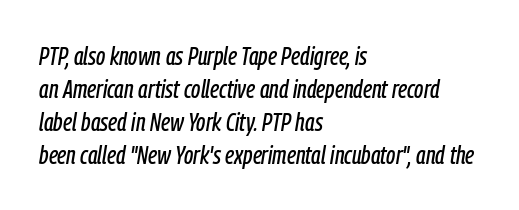
{"italic": "yes", "lean": "right", "slant_degrees": 9, "underline": "no", "align": "left", "line_spacing": "normal", "line_spacing_ratio": 1.27, "letter_spacing": "normal", "letter_spacing_em": 0.0, "glyph_px": 26}
